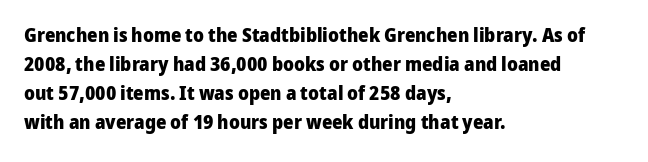
Q: Is the text bold? A: Yes.
Q: Is the text italic (slanted)? A: No, it is upright.
Q: Is the text underlined? A: No.
Q: How is the paragraph aligned? A: Left-aligned.
Q: Is the spacing between letters normal or unusually wide? A: Normal.
Q: Is the spacing between lines tight, normal or loose? A: Normal.
